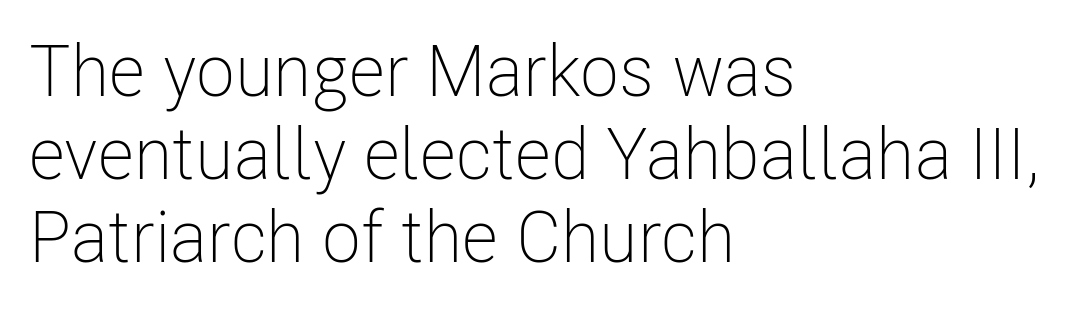
Q: Is the text bold? A: No.
Q: Is the text italic (slanted)? A: No, it is upright.
Q: Is the typeface a serif or a sans-serif typeface? A: Sans-serif.
Q: Is the text underlined? A: No.
Q: How is the paragraph aligned? A: Left-aligned.
Q: Is the spacing between letters normal or unusually wide? A: Normal.
Q: Is the spacing between lines tight, normal or loose? A: Tight.
Q: Width (condensed, normal, or wide)? A: Condensed.
Q: Stroke contrast? A: Low.
Q: x-height? A: Medium.
Q: Monospaced? A: No.
